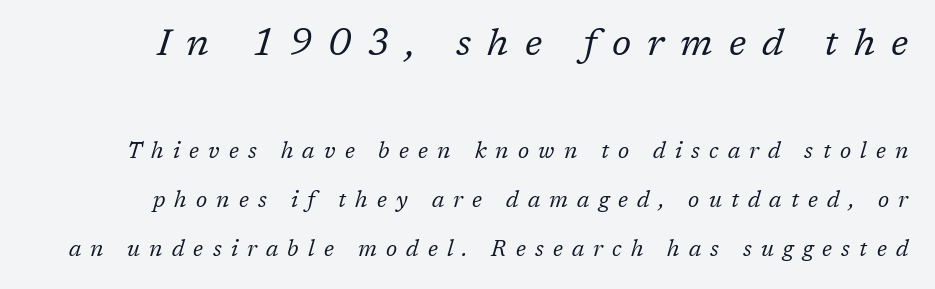
The image shows 38 px regular-weight serif type, italic (leaning right); set loose line spacing (2.21x), unusually wide letter spacing (+0.42 em), not underlined; the first (top) block is 1.73x larger; low stroke contrast and a medium x-height.
